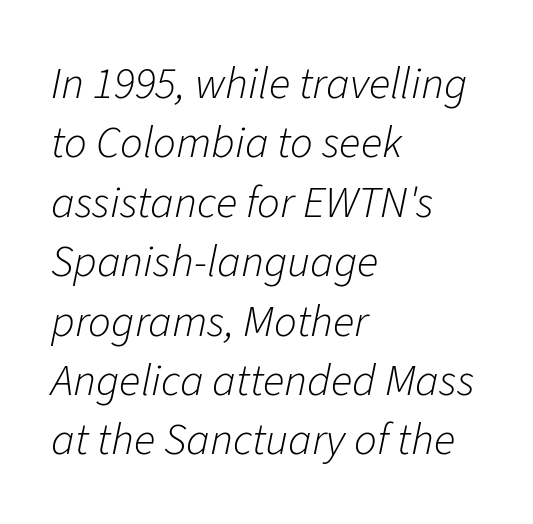
Q: Is the text bold? A: No.
Q: Is the text italic (slanted)? A: Yes, it leans right by about 11 degrees.
Q: Is the text underlined? A: No.
Q: How is the paragraph aligned? A: Left-aligned.
Q: Is the spacing between letters normal or unusually wide? A: Normal.
Q: Is the spacing between lines tight, normal or loose? A: Normal.
Q: Width (condensed, normal, or wide)? A: Normal.
Q: Stroke contrast? A: Low.
Q: x-height? A: Medium.
Q: Monospaced? A: No.
